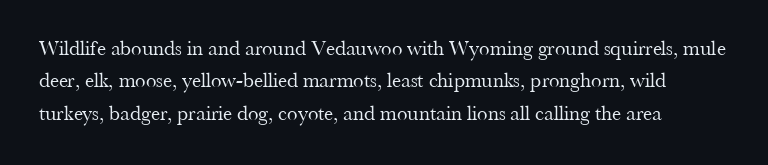
{"italic": "no", "bold": "no", "underline": "no", "line_spacing": "normal", "line_spacing_ratio": 1.54, "letter_spacing": "normal", "letter_spacing_em": 0.0, "glyph_px": 21}
